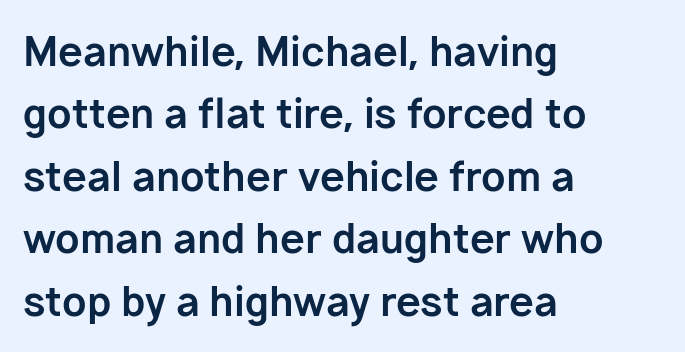
These lines are rendered in a variable-pitch font. You could call the tracking neutral — neither tight nor loose. The typesetting leans heavy: a genuine bold. Line starts are locked; line ends wander. You can tell from the bare stems that sans-serif type was used.
